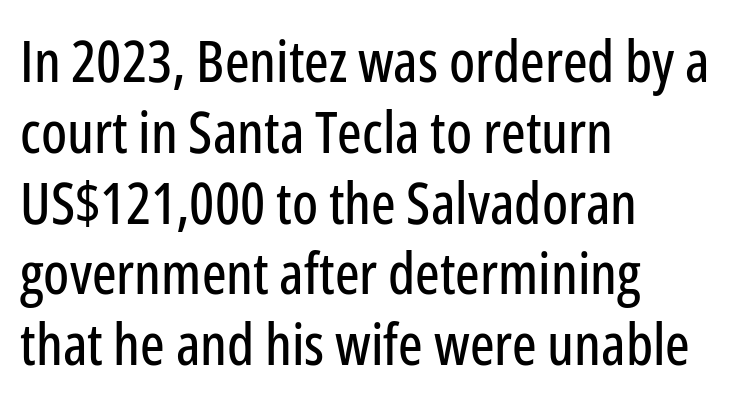
Posture: straight, roman, zero tilt. Look at the tracking — it's just the regular setting, nothing added. Spacing verdict: proportional, widths tailored to each character. Glance below the letters and you will spot only blank space. Letterform terminals end flat and unadorned throughout the passage.
